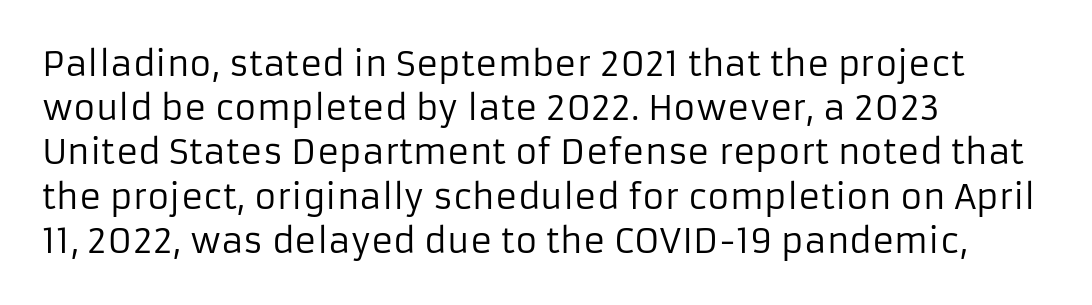
Q: Is the text bold? A: No.
Q: Is the text italic (slanted)? A: No, it is upright.
Q: Is the typeface a serif or a sans-serif typeface? A: Sans-serif.
Q: Is the text underlined? A: No.
Q: How is the paragraph aligned? A: Left-aligned.
Q: Is the spacing between letters normal or unusually wide? A: Normal.
Q: Is the spacing between lines tight, normal or loose? A: Normal.
Q: Width (condensed, normal, or wide)? A: Normal.
Q: Stroke contrast? A: Low.
Q: x-height? A: Medium.
Q: Monospaced? A: No.
